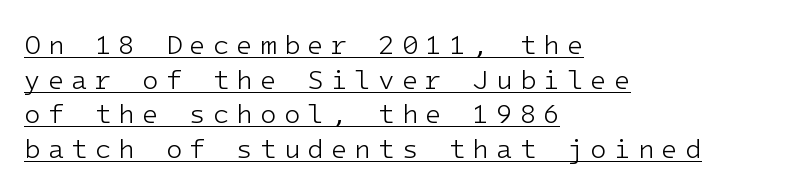
The image shows 27 px text type, upright; set left-aligned, normal line spacing (1.28x), unusually wide letter spacing (+0.26 em), underlined.
